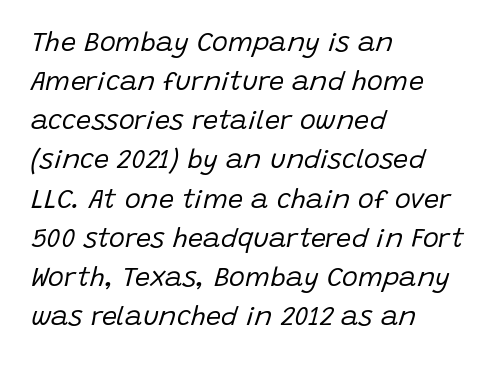
Weight class: somewhere from thin through regular. The rendering anchors every line to the left-hand side. This sample uses an oblique cut, with every glyph tilted off the vertical. The line texture is even and compact thanks to regular tracking. A bare baseline throughout the passage. Whoever set this chose a conventional vertical rhythm.
